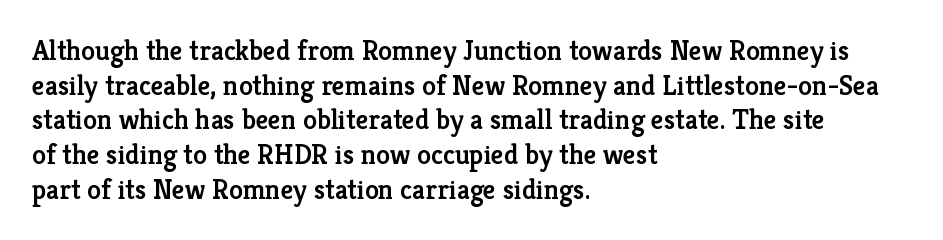
{"serif": "yes", "italic": "no", "bold": "semi", "weight": "semibold", "width": "normal", "stroke_contrast": "low", "x_height": "medium", "monospaced": "no", "underline": "no", "align": "left", "line_spacing_ratio": 1.24, "letter_spacing": "normal", "letter_spacing_em": 0.0, "glyph_px": 28}
